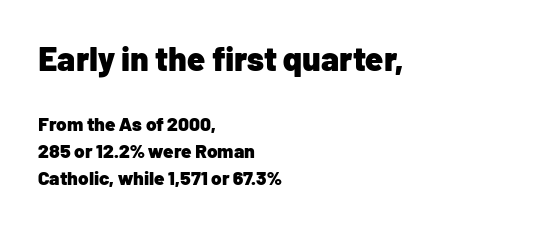
{"serif": "no", "italic": "no", "bold": "yes", "weight": "heavy", "width": "normal", "stroke_contrast": "low", "x_height": "medium", "monospaced": "no", "underline": "no", "align": "left", "line_spacing": "normal", "line_spacing_ratio": 1.43, "letter_spacing": "normal", "letter_spacing_em": 0.0, "larger_block": "first", "size_ratio": 1.74, "glyph_px": 33}
